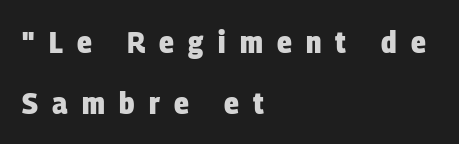
{"serif": "no", "bold": "yes", "weight": "heavy", "width": "condensed", "stroke_contrast": "low", "x_height": "large", "monospaced": "no", "underline": "no", "align": "left", "line_spacing": "loose", "line_spacing_ratio": 1.97, "letter_spacing": "wide", "letter_spacing_em": 0.46, "glyph_px": 31}
